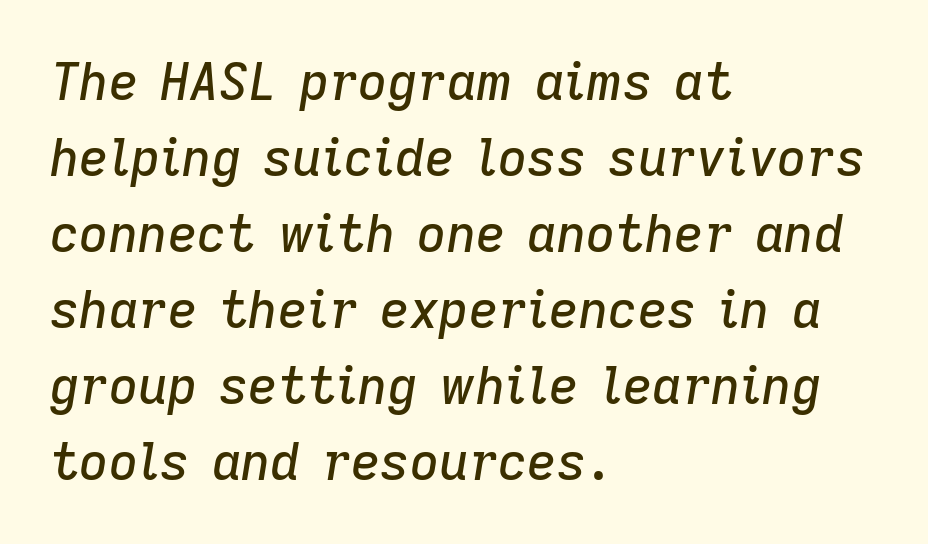
Q: Is the text italic (slanted)? A: Yes, it leans right by about 9 degrees.
Q: Is the text underlined? A: No.
Q: How is the paragraph aligned? A: Left-aligned.
Q: Is the spacing between letters normal or unusually wide? A: Normal.
Q: Is the spacing between lines tight, normal or loose? A: Normal.
Q: Width (condensed, normal, or wide)? A: Normal.
Q: Stroke contrast? A: Low.
Q: x-height? A: Medium.
Q: Monospaced? A: No.
